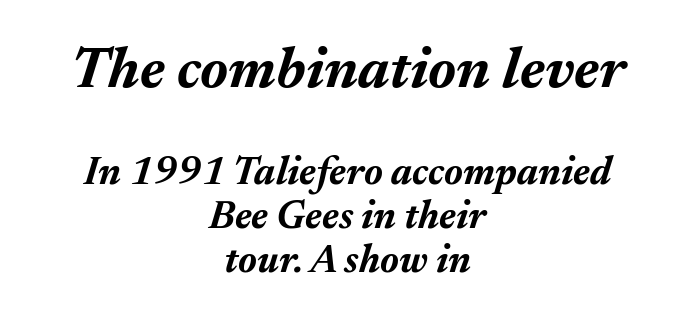
The lines in this sample share a center point and differ in where they start and stop. These lines are rendered in a variable-pitch font. The area under the type is left untouched. A typesetter would call this zero additional tracking. The sample has been set heavy, in full bold.
